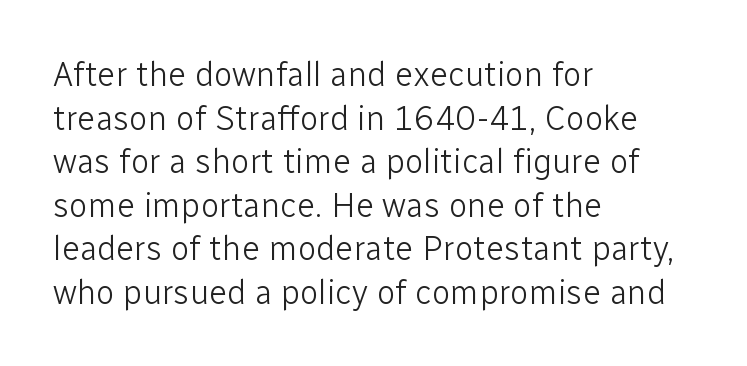
Check under the words: just untouched page. Caption: standard tracking, unaltered. Summary of vertical rhythm: regular, with standard interline spacing. This sample has the flowing, uneven cadence of proportional lettering. Typographically, this falls in the sans-serif category.
